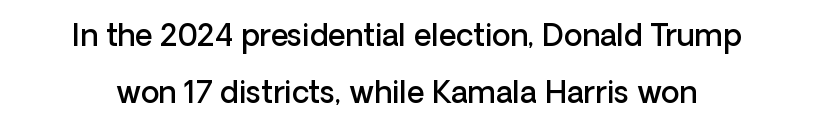
Students, note that the glyphs here touch the page at normal intervals. I'd call this a sans setting — the letters go barefoot. Underline: absent. A semibold gives these letters moderate extra thickness, short of bold.
